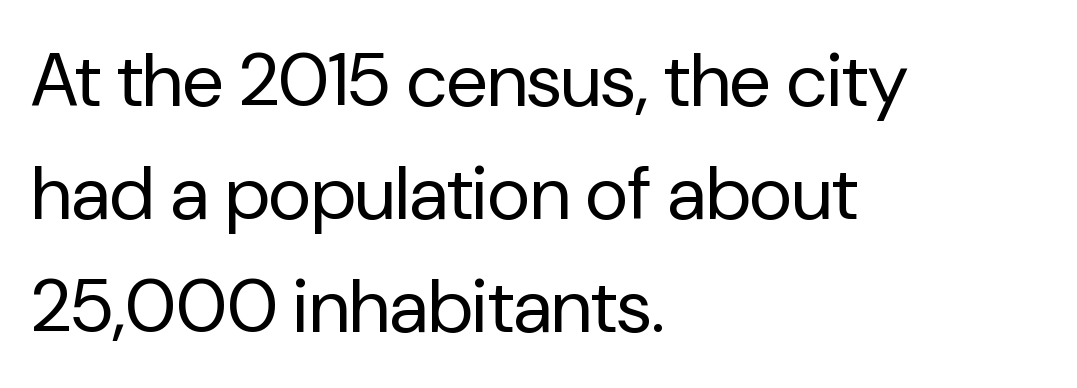
The image shows 75 px regular-weight sans-serif type, upright; set left-aligned, normal line spacing (1.51x), normal letter spacing, not underlined; low stroke contrast and a medium x-height.
